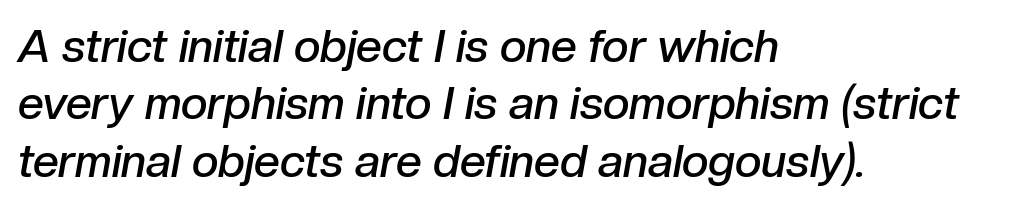
{"italic": "yes", "lean": "right", "slant_degrees": 10, "bold": "semi", "weight": "semibold", "width": "normal", "stroke_contrast": "low", "x_height": "medium", "monospaced": "no", "underline": "no", "align": "left", "line_spacing": "normal", "line_spacing_ratio": 1.25, "letter_spacing": "normal", "letter_spacing_em": 0.0, "glyph_px": 46}
